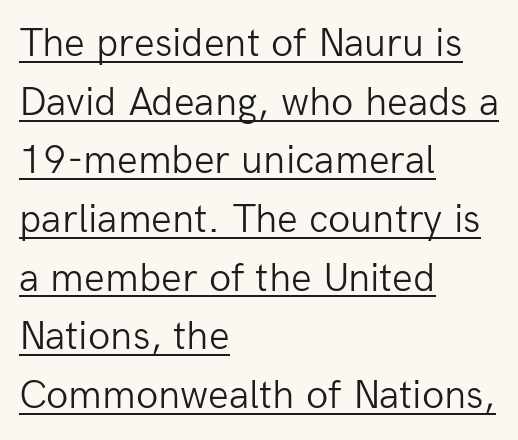
The image shows 41 px light sans-serif type, upright; set left-aligned, normal line spacing (1.43x), normal letter spacing, underlined; low stroke contrast and a medium x-height.
